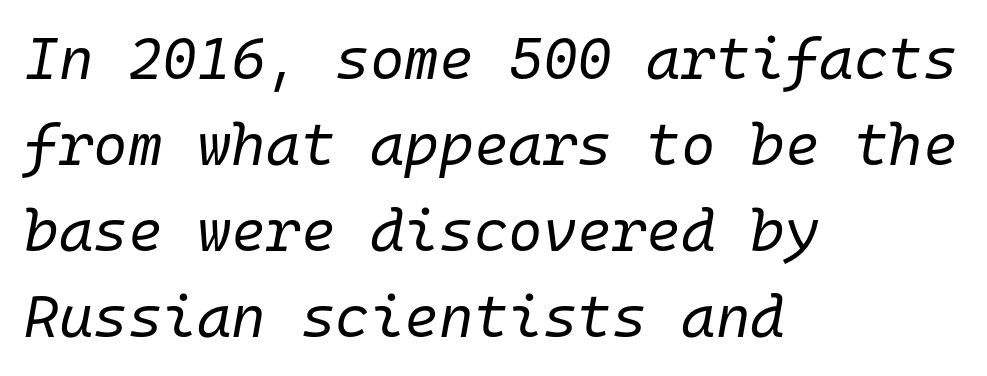
The baseline area is clear. Caption: face not bold, strokes unweighted. A typesetter would mark this as italic. This rendering leaves character spacing at its baseline value. All the whitespace from short lines collects on the right. The leading is moderate, giving the passage an even texture.
